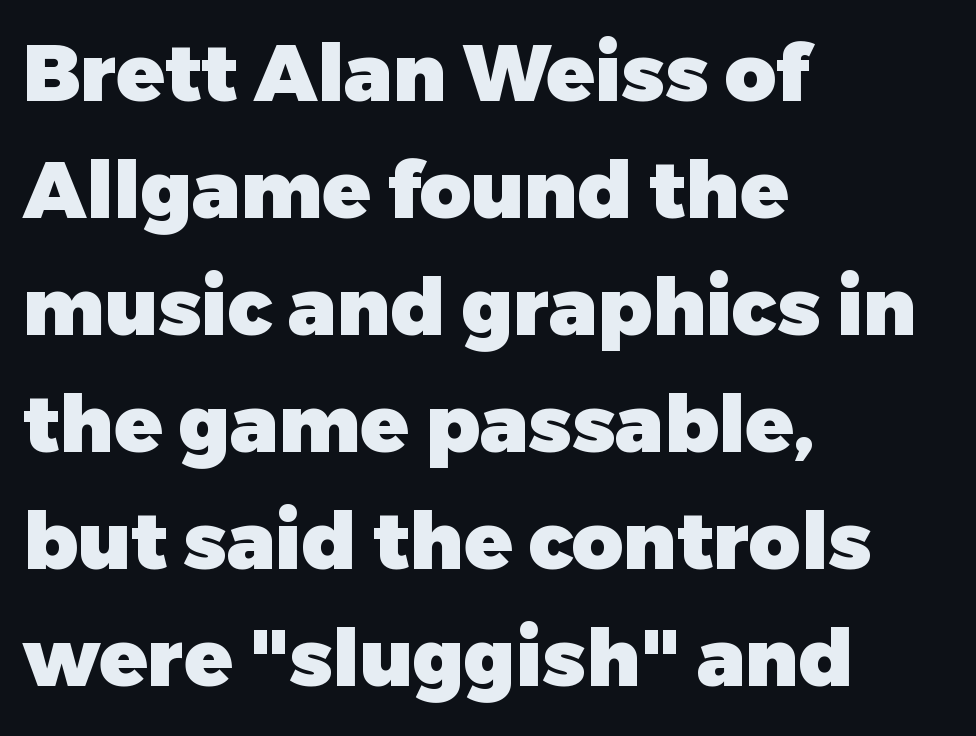
The image shows 79 px heavy sans-serif type, upright; set left-aligned, normal line spacing (1.48x), normal letter spacing, not underlined; low stroke contrast and a medium x-height.
